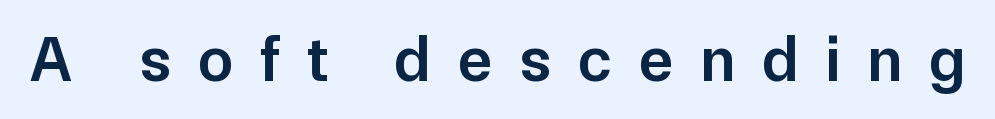
The image shows 64 px semibold sans-serif type, upright; set unusually wide letter spacing (+0.42 em), not underlined; low stroke contrast and a medium x-height.
